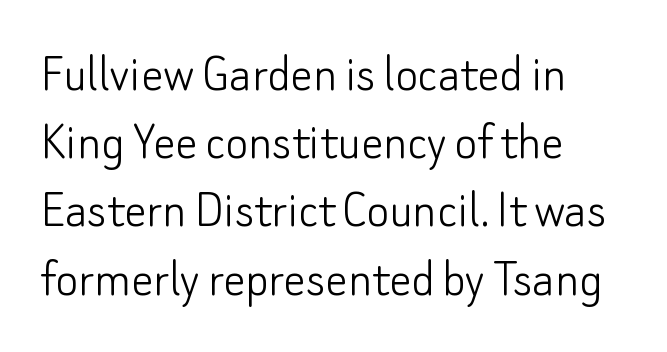
The ragged edge is on the right, which tells us the setting is flush left. Each letter keeps its own natural width here, so spacing adapts to shape. Descenders hang freely into open space. Letter spacing: default. This rendering employs a face without finishing strokes, i.e., a sans-serif.
